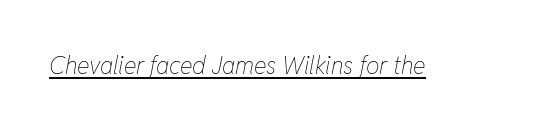
The image shows 24 px text type, italic (leaning right); set normal letter spacing, underlined.
